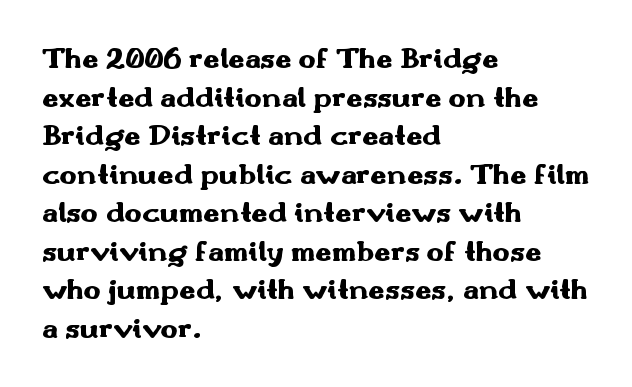
Just letters on the line, the space beneath them empty. This sample keeps an unexceptional amount of space between lines. Leftover space on each line is placed entirely after the last word. The typography opts for an upright posture over an oblique one. Character widths vary here, with narrow letters taking less room than wide ones. Is the type bold? Yes — the strokes are clearly thick and heavy.
